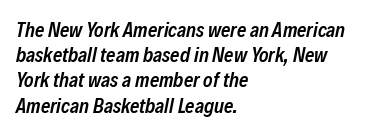
Q: Is the text bold? A: Semi-bold.
Q: Is the text italic (slanted)? A: Yes, it leans right by about 12 degrees.
Q: Is the text underlined? A: No.
Q: How is the paragraph aligned? A: Left-aligned.
Q: Is the spacing between letters normal or unusually wide? A: Normal.
Q: Is the spacing between lines tight, normal or loose? A: Normal.
